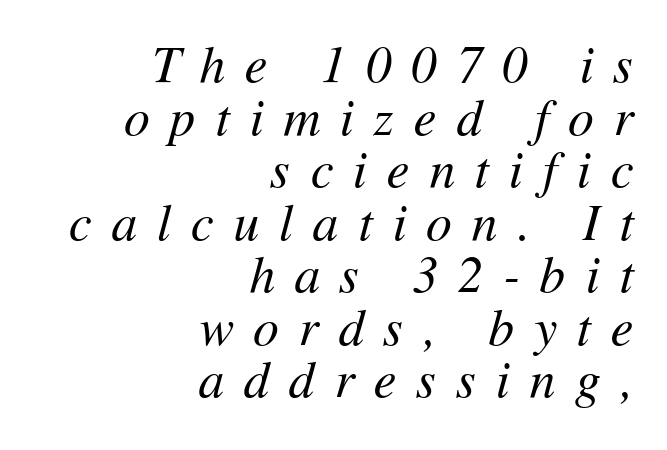
Q: Is the text bold? A: No.
Q: Is the text italic (slanted)? A: Yes, it leans right by about 11 degrees.
Q: Is the text underlined? A: No.
Q: How is the paragraph aligned? A: Right-aligned.
Q: Is the spacing between letters normal or unusually wide? A: Unusually wide.
Q: Is the spacing between lines tight, normal or loose? A: Tight.
Q: Width (condensed, normal, or wide)? A: Normal.
Q: Stroke contrast? A: Medium.
Q: x-height? A: Medium.
Q: Monospaced? A: No.
